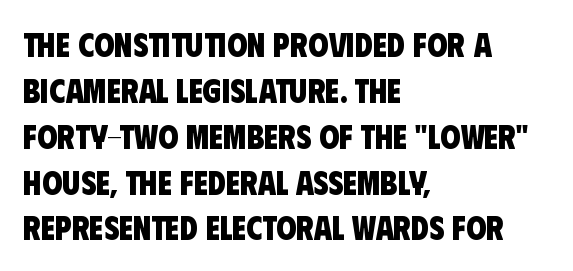
Q: Is the text bold? A: Yes.
Q: Is the typeface a serif or a sans-serif typeface? A: Sans-serif.
Q: Is the text underlined? A: No.
Q: How is the paragraph aligned? A: Left-aligned.
Q: Is the spacing between letters normal or unusually wide? A: Normal.
Q: Is the spacing between lines tight, normal or loose? A: Normal.
Q: Width (condensed, normal, or wide)? A: Condensed.
Q: Stroke contrast? A: Low.
Q: x-height? A: Large.
Q: Monospaced? A: No.
